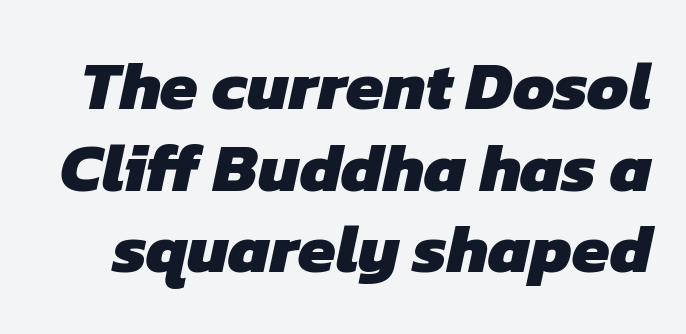
Q: Is the text bold? A: Yes.
Q: Is the typeface a serif or a sans-serif typeface? A: Sans-serif.
Q: Is the text underlined? A: No.
Q: Is the spacing between letters normal or unusually wide? A: Normal.
Q: Width (condensed, normal, or wide)? A: Normal.
Q: Stroke contrast? A: Low.
Q: x-height? A: Medium.
Q: Monospaced? A: No.
